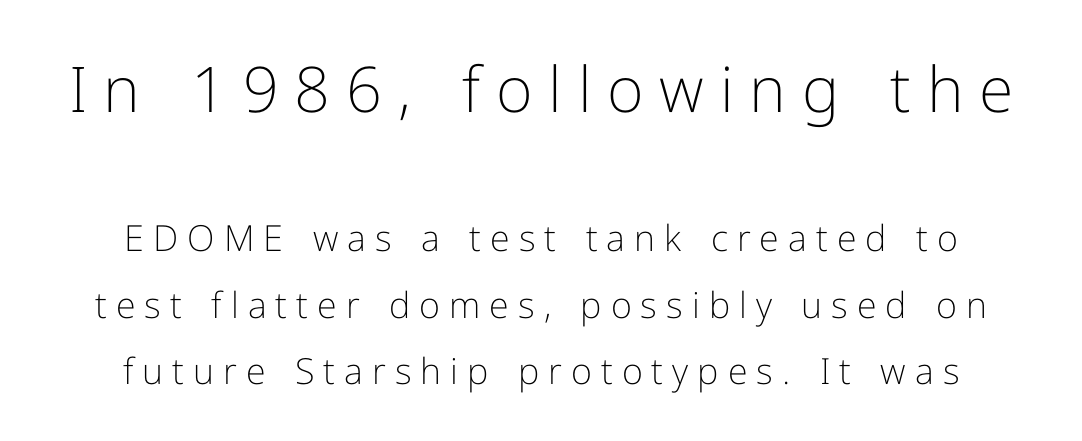
Upright lettering throughout. The line texture is sparse and dotted thanks to wide tracking. A typesetter would call this proportional, since set widths differ per character. The paragraph has two soft edges and a firm central axis. Typographically, this falls in the sans-serif category. Visually, the top section dominates because its glyphs are scaled up.
